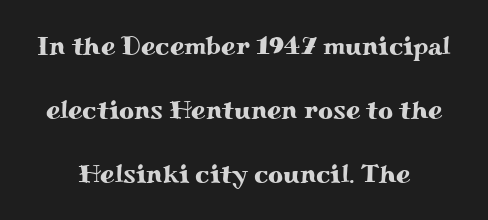
Letter spacing: default. Both edges are ragged and mirror each other, which tells us the setting is centered. No italicization has been applied; the sample stays upright. Is there much room between lines? Yes — plenty of vertical air separates them. The space beneath each line is pristine and unruled.
